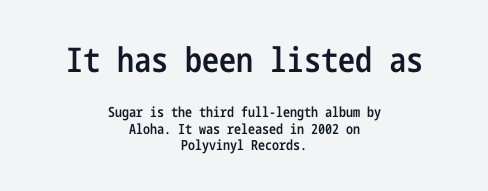
The image shows 34 px semibold, condensed sans-serif type, upright; set centered, line spacing 1.18x, normal letter spacing, not underlined; the first (top) block is 2.43x larger; low stroke contrast and a medium x-height.
